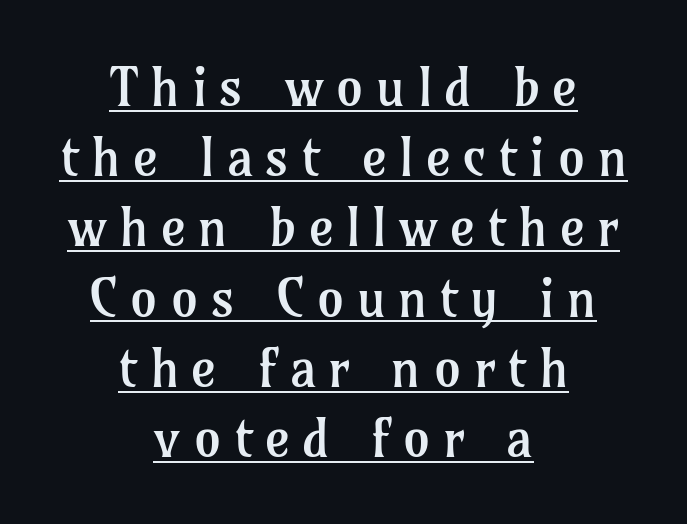
The image shows 54 px regular-weight serif type, upright; set centered, normal line spacing (1.3x), unusually wide letter spacing (+0.22 em), underlined; low stroke contrast and a medium x-height.
